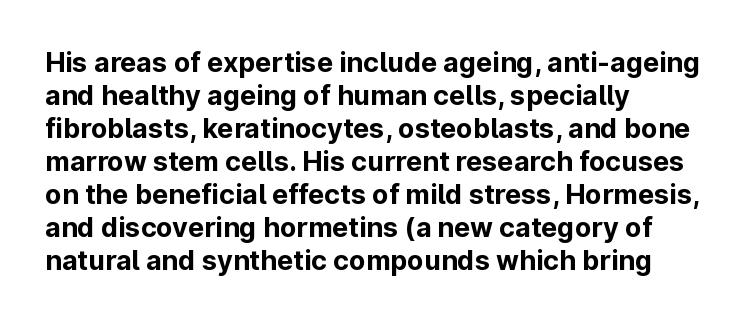
Q: Is the text bold? A: Yes.
Q: Is the text italic (slanted)? A: No, it is upright.
Q: Is the text underlined? A: No.
Q: How is the paragraph aligned? A: Left-aligned.
Q: Is the spacing between letters normal or unusually wide? A: Normal.
